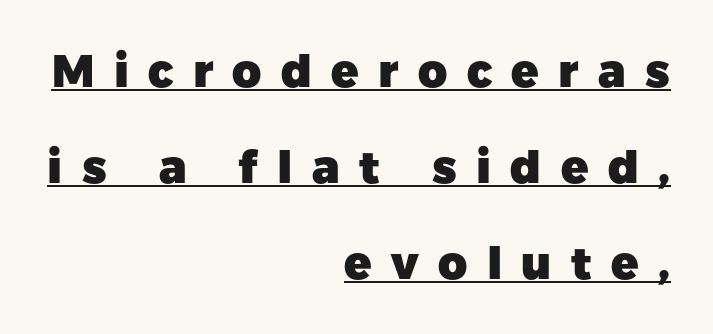
Q: Is the text bold? A: Yes.
Q: Is the text italic (slanted)? A: No, it is upright.
Q: Is the typeface a serif or a sans-serif typeface? A: Sans-serif.
Q: Is the text underlined? A: Yes.
Q: How is the paragraph aligned? A: Right-aligned.
Q: Is the spacing between letters normal or unusually wide? A: Unusually wide.
Q: Is the spacing between lines tight, normal or loose? A: Loose.
Q: Width (condensed, normal, or wide)? A: Normal.
Q: Stroke contrast? A: Low.
Q: x-height? A: Medium.
Q: Monospaced? A: No.
